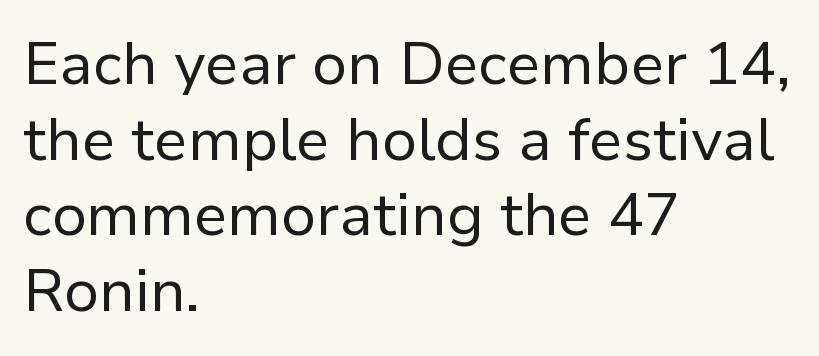
The image shows 60 px regular-weight sans-serif type, upright; set left-aligned, normal line spacing (1.26x), normal letter spacing, not underlined; low stroke contrast and a medium x-height.
